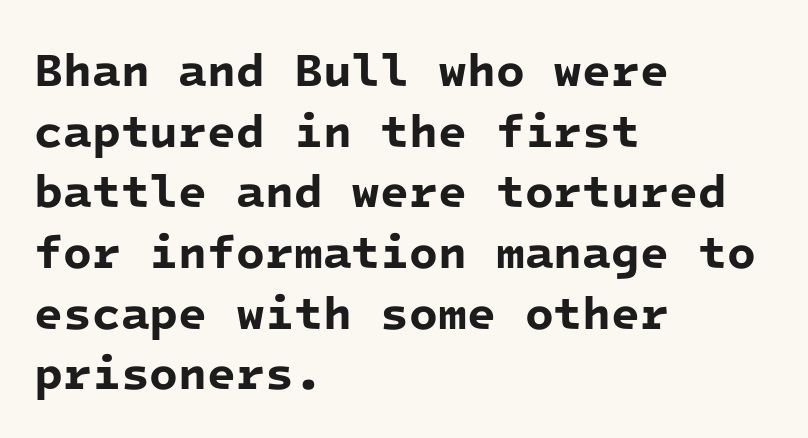
{"serif": "no", "bold": "yes", "weight": "bold", "width": "normal", "stroke_contrast": "low", "x_height": "medium", "monospaced": "yes", "underline": "no", "align": "left", "line_spacing": "normal", "line_spacing_ratio": 1.29, "letter_spacing": "normal", "letter_spacing_em": 0.0, "glyph_px": 47}
